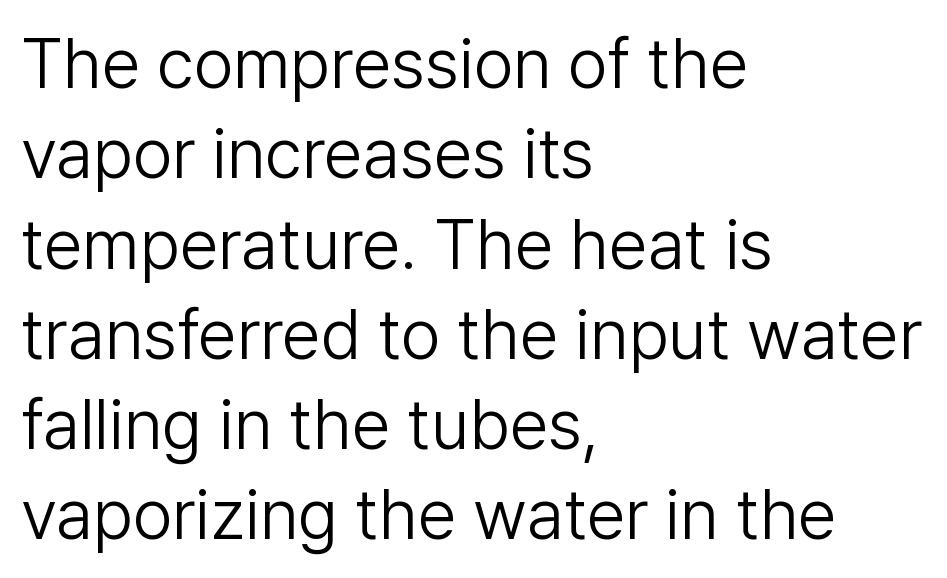
In terms of posture, this sample is upright. Each letter keeps its own natural width here, so spacing adapts to shape. Has an underline been added? It has not. Summary of vertical rhythm: regular, with standard interline spacing. No feet cap the strokes, marking this as sans-serif type. Words appear dense and cohesive because spacing is normal.
